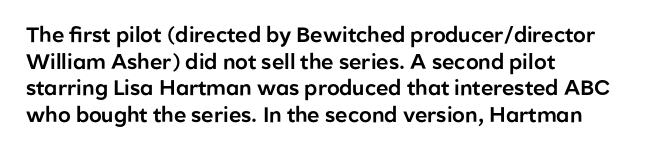
{"italic": "no", "underline": "no", "align": "left", "line_spacing": "normal", "line_spacing_ratio": 1.27, "letter_spacing": "normal", "letter_spacing_em": 0.0, "glyph_px": 21}
